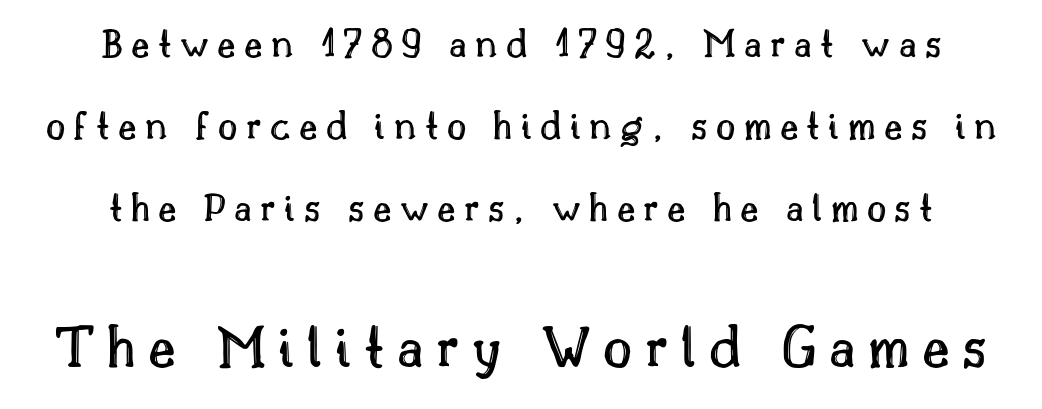
Q: Is the text italic (slanted)? A: No, it is upright.
Q: Is the text underlined? A: No.
Q: Is the spacing between letters normal or unusually wide? A: Unusually wide.
Q: Is the spacing between lines tight, normal or loose? A: Loose.
Q: Which block of text is set in a larger size, the first (top) or the second (bottom)? A: The second (bottom) one.
Q: Width (condensed, normal, or wide)? A: Normal.
Q: x-height? A: Small.
Q: Monospaced? A: No.
